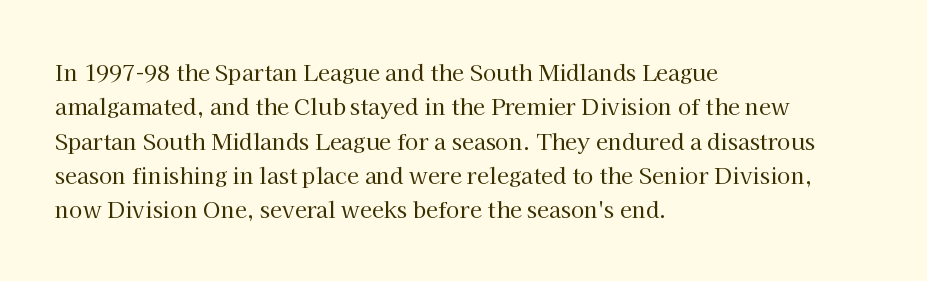
The specimen reads as upright at a glance. Is the stroke heavy? The answer is a plain regular-or-lighter. Clear beneath every line of the passage. Notice how descenders clear the ascenders below comfortably — that's standard leading.
